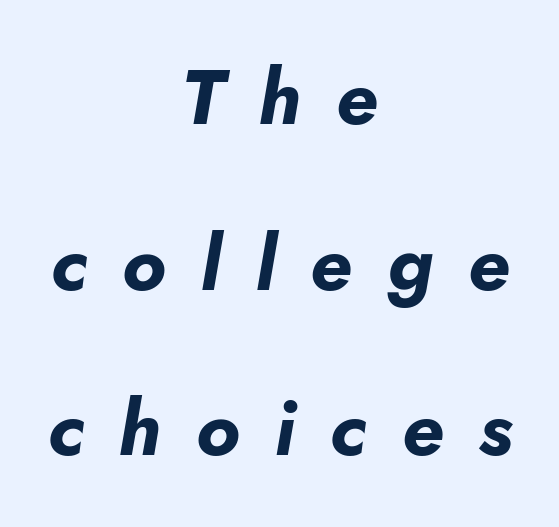
Q: Is the text bold? A: Yes.
Q: Is the text italic (slanted)? A: Yes, it leans right by about 10 degrees.
Q: Is the text underlined? A: No.
Q: How is the paragraph aligned? A: Centered.
Q: Is the spacing between letters normal or unusually wide? A: Unusually wide.
Q: Is the spacing between lines tight, normal or loose? A: Loose.
Q: Width (condensed, normal, or wide)? A: Normal.
Q: Stroke contrast? A: Low.
Q: x-height? A: Small.
Q: Monospaced? A: No.
